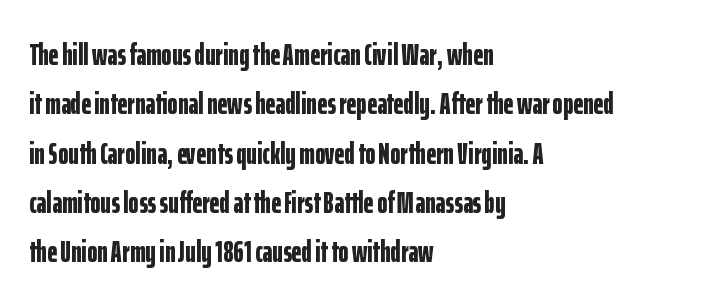
The image shows 31 px bold, condensed sans-serif type, upright; set left-aligned, normal line spacing (1.59x), normal letter spacing, not underlined; low stroke contrast and a medium x-height.
